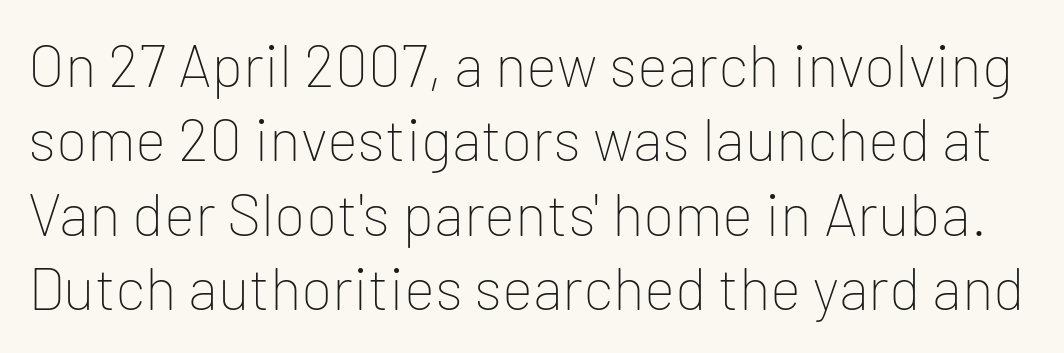
Q: Is the text bold? A: No.
Q: Is the text italic (slanted)? A: No, it is upright.
Q: Is the typeface a serif or a sans-serif typeface? A: Sans-serif.
Q: Is the text underlined? A: No.
Q: Is the spacing between letters normal or unusually wide? A: Normal.
Q: Is the spacing between lines tight, normal or loose? A: Normal.
Q: Width (condensed, normal, or wide)? A: Normal.
Q: Stroke contrast? A: Low.
Q: x-height? A: Medium.
Q: Monospaced? A: No.
